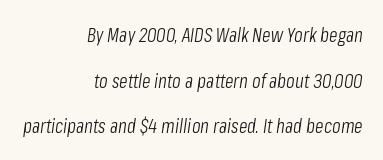
Q: Is the text bold? A: No.
Q: Is the text italic (slanted)? A: Yes, it leans right by about 8 degrees.
Q: Is the text underlined? A: No.
Q: How is the paragraph aligned? A: Right-aligned.
Q: Is the spacing between letters normal or unusually wide? A: Normal.
Q: Is the spacing between lines tight, normal or loose? A: Loose.
